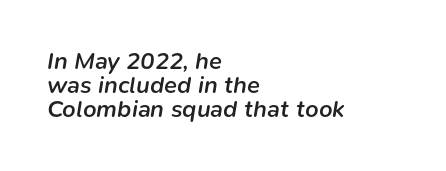
Q: Is the text bold? A: Semi-bold.
Q: Is the text italic (slanted)? A: Yes, it leans right by about 9 degrees.
Q: Is the text underlined? A: No.
Q: How is the paragraph aligned? A: Left-aligned.
Q: Is the spacing between letters normal or unusually wide? A: Normal.
Q: Is the spacing between lines tight, normal or loose? A: Tight.
